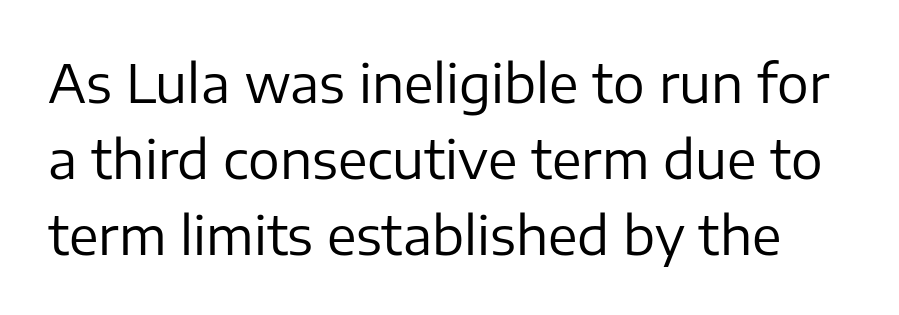
The image shows 53 px regular-weight sans-serif type, upright; set normal line spacing (1.43x), normal letter spacing, not underlined; low stroke contrast and a medium x-height.
